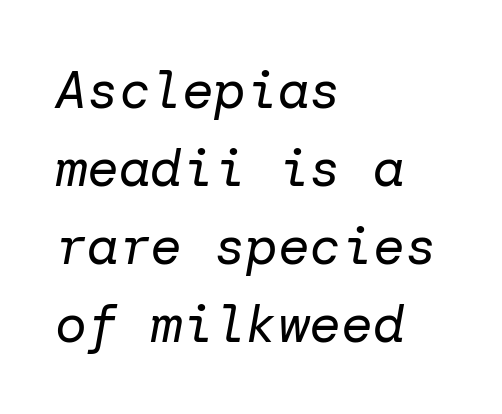
The image shows 53 px regular-weight type, italic (leaning right); set left-aligned, normal line spacing (1.47x), normal letter spacing, not underlined; low stroke contrast and a medium x-height.
